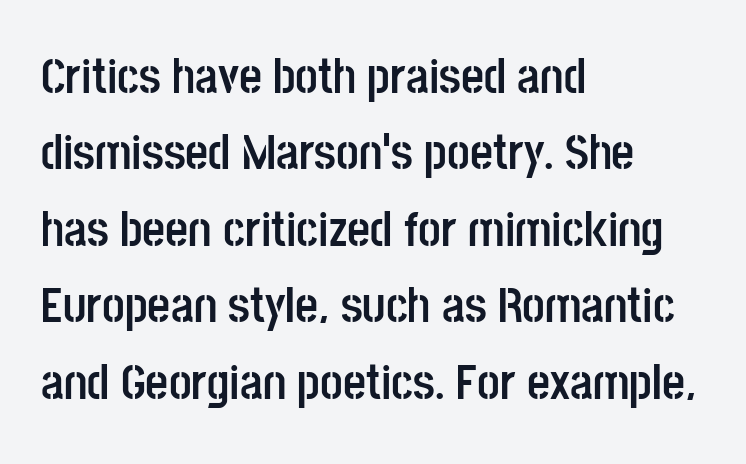
Q: Is the text bold? A: Yes.
Q: Is the text italic (slanted)? A: No, it is upright.
Q: Is the typeface a serif or a sans-serif typeface? A: Sans-serif.
Q: Is the text underlined? A: No.
Q: How is the paragraph aligned? A: Left-aligned.
Q: Is the spacing between letters normal or unusually wide? A: Normal.
Q: Is the spacing between lines tight, normal or loose? A: Normal.
Q: Width (condensed, normal, or wide)? A: Condensed.
Q: Stroke contrast? A: Low.
Q: x-height? A: Large.
Q: Monospaced? A: No.
